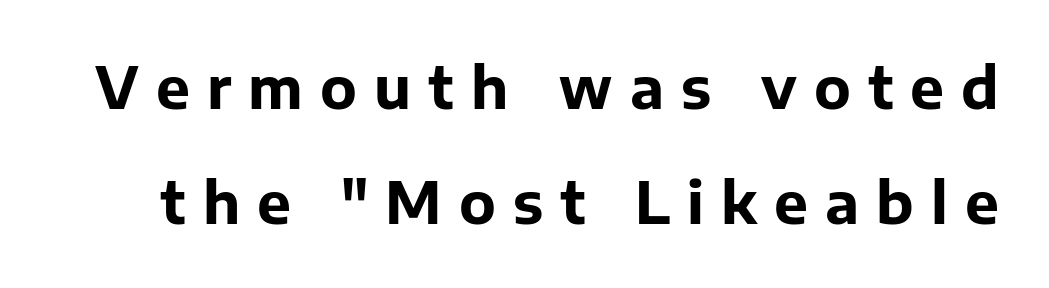
Short note: letters widely spaced. Is this a fixed-width face? No — the glyphs have proportional, varying widths. Descenders are the only things crossing below the line. The rendering uses a large line-height, opening up the rows.
